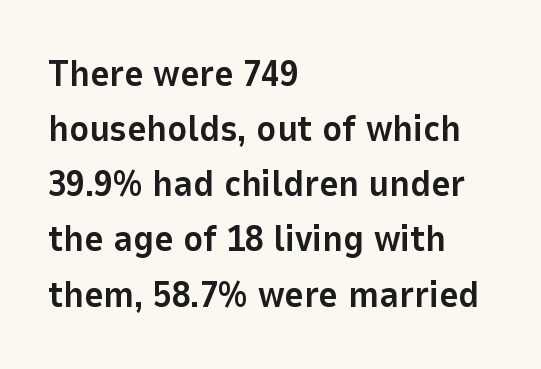
Q: Is the text bold? A: Yes.
Q: Is the text italic (slanted)? A: No, it is upright.
Q: Is the typeface a serif or a sans-serif typeface? A: Sans-serif.
Q: Is the text underlined? A: No.
Q: How is the paragraph aligned? A: Left-aligned.
Q: Is the spacing between letters normal or unusually wide? A: Normal.
Q: Is the spacing between lines tight, normal or loose? A: Normal.
Q: Width (condensed, normal, or wide)? A: Normal.
Q: Stroke contrast? A: Low.
Q: x-height? A: Medium.
Q: Monospaced? A: No.
